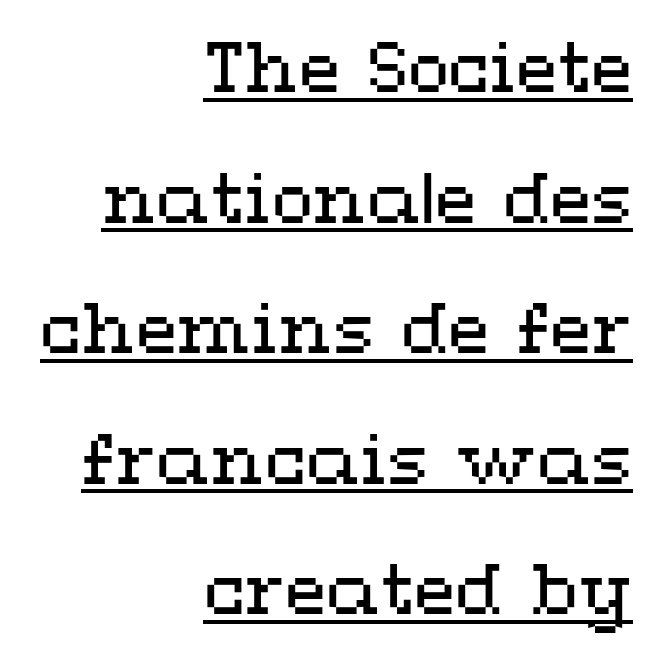
Do the characters align in a grid? No, the font is proportional. Spacing between characters is what you'd get straight out of the box. Unlike italic type, these characters show no tilt at all. Compared with a typical body face, this is equally light or lighter still.
